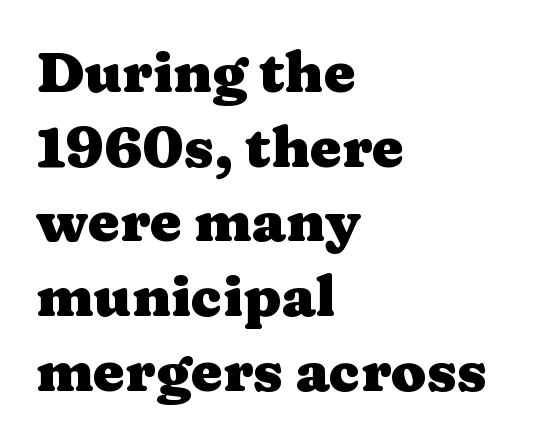
The image shows 57 px heavy, wide serif type, upright; set left-aligned, normal line spacing (1.31x), normal letter spacing, not underlined; medium stroke contrast and a medium x-height.
